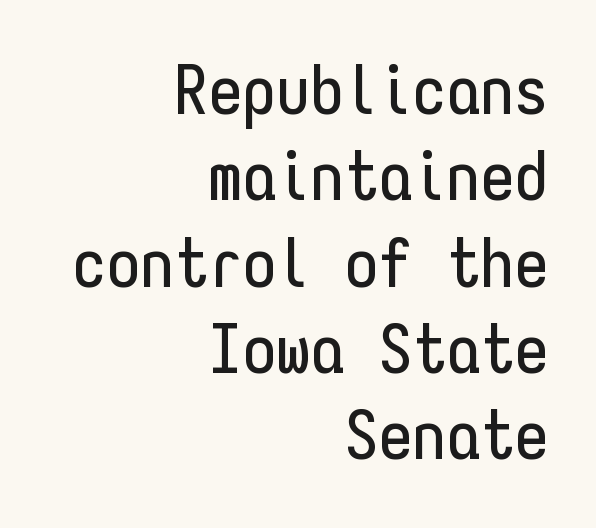
The image shows 68 px condensed sans-serif type, upright, monospaced; set right-aligned, normal line spacing (1.27x), normal letter spacing, not underlined; low stroke contrast and a medium x-height.
